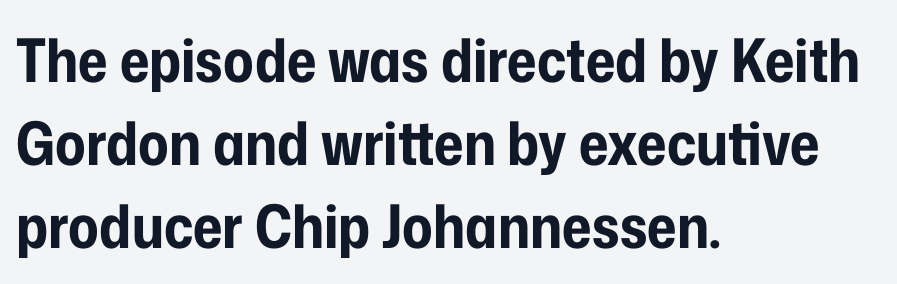
Q: Is the text bold? A: Yes.
Q: Is the text italic (slanted)? A: No, it is upright.
Q: Is the typeface a serif or a sans-serif typeface? A: Sans-serif.
Q: Is the text underlined? A: No.
Q: How is the paragraph aligned? A: Left-aligned.
Q: Is the spacing between letters normal or unusually wide? A: Normal.
Q: Is the spacing between lines tight, normal or loose? A: Normal.
Q: Width (condensed, normal, or wide)? A: Condensed.
Q: Stroke contrast? A: Low.
Q: x-height? A: Medium.
Q: Monospaced? A: No.
